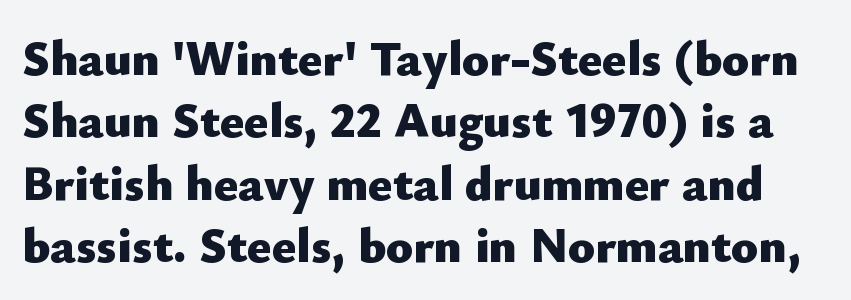
The image shows 50 px heavy sans-serif type, upright; set normal line spacing (1.25x), normal letter spacing, not underlined; low stroke contrast and a small x-height.
